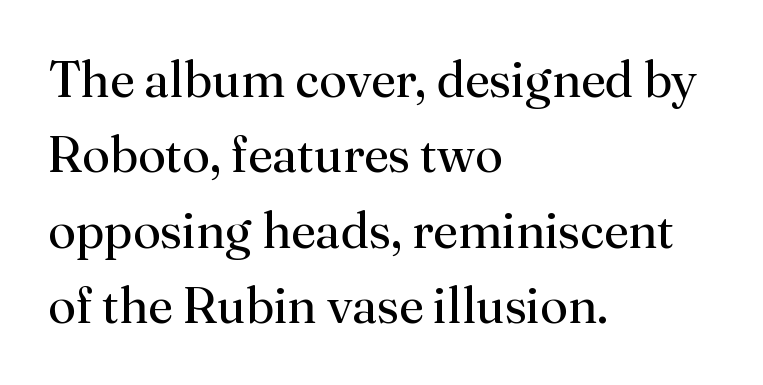
Q: Is the text bold? A: No.
Q: Is the text italic (slanted)? A: No, it is upright.
Q: Is the typeface a serif or a sans-serif typeface? A: Serif.
Q: Is the text underlined? A: No.
Q: How is the paragraph aligned? A: Left-aligned.
Q: Is the spacing between letters normal or unusually wide? A: Normal.
Q: Is the spacing between lines tight, normal or loose? A: Normal.
Q: Width (condensed, normal, or wide)? A: Normal.
Q: Stroke contrast? A: Medium.
Q: x-height? A: Small.
Q: Monospaced? A: No.
